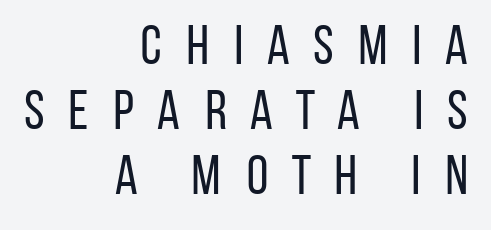
The font's upright variant was chosen for this text. Compared with typical body copy, the letter spacing here is much looser. The characters display no serif detailing; their extremities are plain. Weight: not bold — regular or lighter. Spacing verdict: proportional, widths tailored to each character. Honestly, there is no underline to notice here at all.
